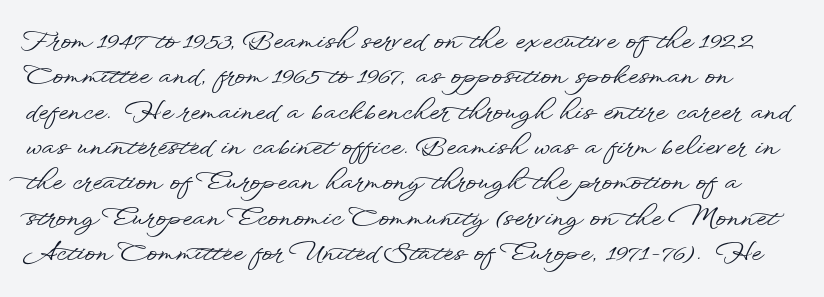
Q: Is the text italic (slanted)? A: Yes.
Q: Is the text underlined? A: No.
Q: Is the spacing between letters normal or unusually wide? A: Normal.
Q: Is the spacing between lines tight, normal or loose? A: Normal.
